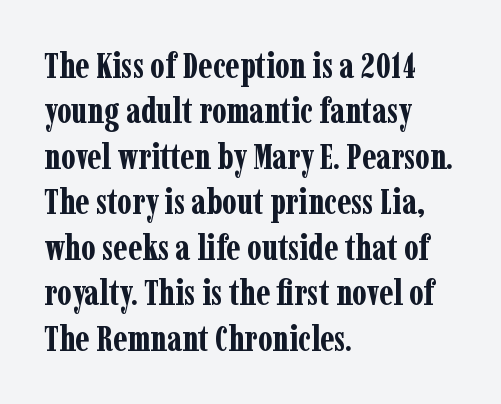
Underlining? Definitely not there. If you drew a line through each stem, it would be perfectly vertical. Pretty heavy lettering here — definitely bold. Do the characters align in a grid? No, the font is proportional. A serif font was chosen for this passage.
